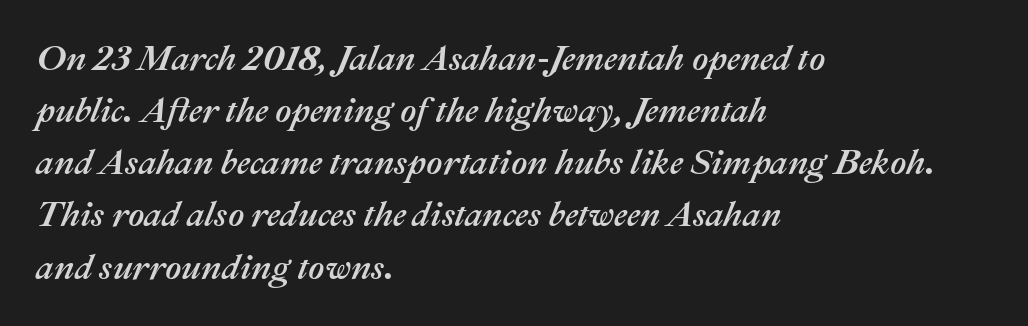
You can tell it's italic because the verticals aren't actually vertical. Quick note: underline off. Each word holds together tightly as a unit, with standard inter-letter gaps. Teacher's note: observe the even left margin — that is flush-left alignment. Looks like regular typesetting: each glyph gets only the width it needs.
